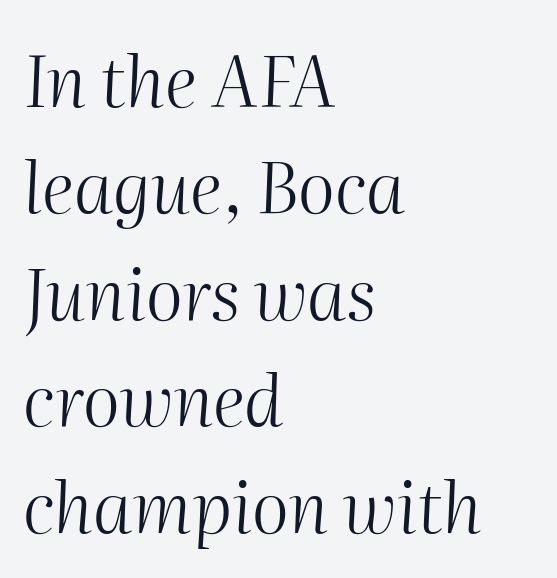
{"italic": "yes", "lean": "right", "slant_degrees": 2, "bold": "no", "weight": "light", "width": "normal", "stroke_contrast": "medium", "x_height": "medium", "monospaced": "no", "underline": "no", "align": "left", "line_spacing": "normal", "line_spacing_ratio": 1.5, "letter_spacing": "normal", "letter_spacing_em": 0.0, "glyph_px": 71}
